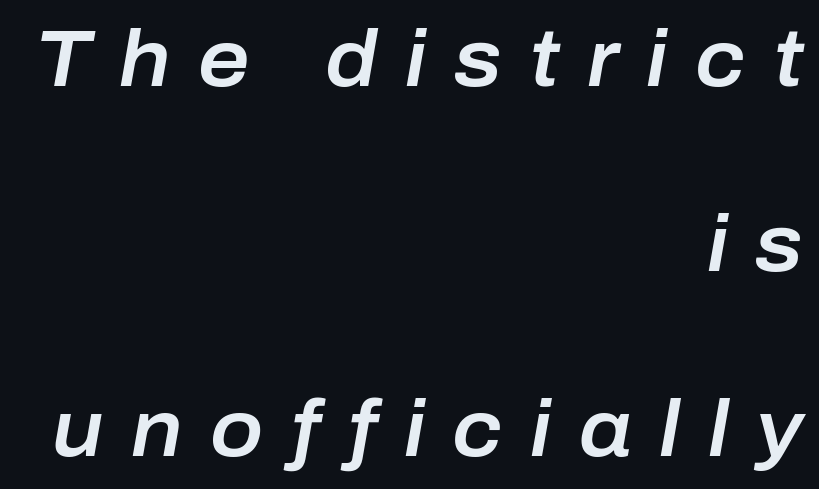
These lines were composed using italics. The face used here is rendered with a markedly widened letterfit. Think of a printed novel: that variable character pitch is what you see here. One-word summary of the alignment: right. Interline gaps are noticeably wide in this sample.
